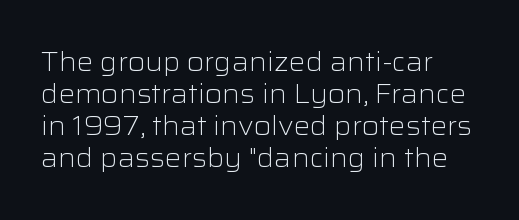
{"italic": "no", "bold": "no", "underline": "no", "align": "left", "line_spacing_ratio": 1.23, "letter_spacing": "normal", "letter_spacing_em": 0.0, "glyph_px": 26}
